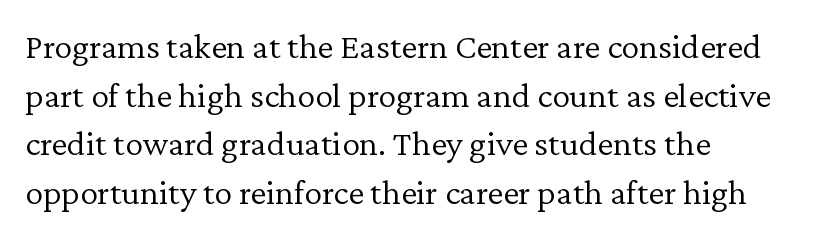
Q: Is the text bold? A: No.
Q: Is the text italic (slanted)? A: No, it is upright.
Q: Is the typeface a serif or a sans-serif typeface? A: Serif.
Q: Is the text underlined? A: No.
Q: How is the paragraph aligned? A: Left-aligned.
Q: Is the spacing between letters normal or unusually wide? A: Normal.
Q: Is the spacing between lines tight, normal or loose? A: Normal.
Q: Width (condensed, normal, or wide)? A: Normal.
Q: Stroke contrast? A: Low.
Q: x-height? A: Medium.
Q: Monospaced? A: No.
